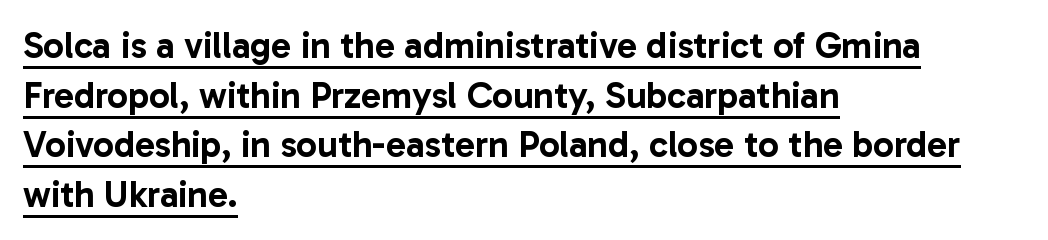
{"serif": "no", "italic": "no", "width": "normal", "stroke_contrast": "low", "x_height": "medium", "monospaced": "no", "underline": "yes", "align": "left", "line_spacing": "normal", "line_spacing_ratio": 1.34, "letter_spacing": "normal", "letter_spacing_em": 0.0, "glyph_px": 37}
